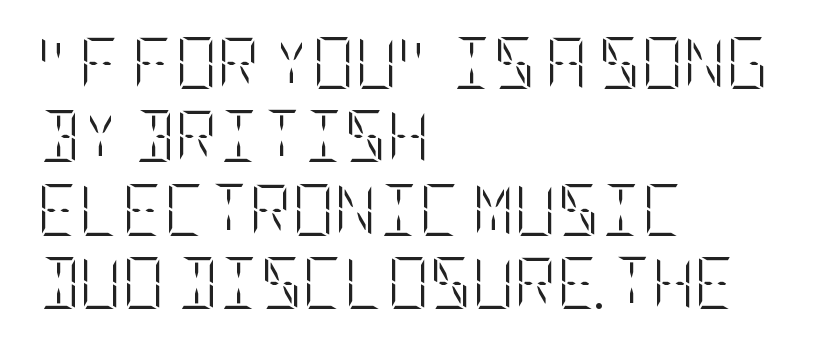
{"italic": "no", "bold": "no", "weight": "light", "width": "condensed", "stroke_contrast": "low", "x_height": "large", "underline": "no", "align": "left", "line_spacing": "normal", "line_spacing_ratio": 1.41, "letter_spacing": "normal", "letter_spacing_em": 0.0, "glyph_px": 52}
